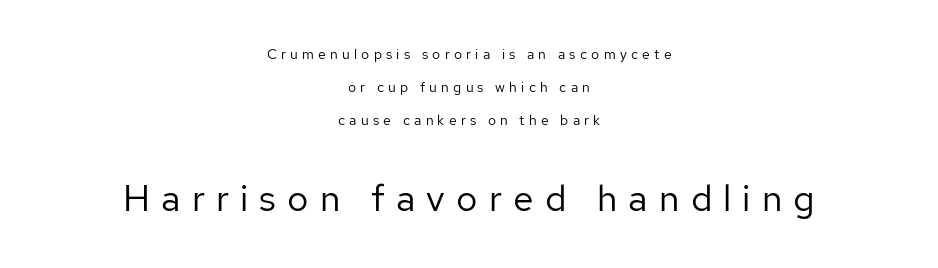
Q: Is the text bold? A: No.
Q: Is the text italic (slanted)? A: No, it is upright.
Q: Is the typeface a serif or a sans-serif typeface? A: Sans-serif.
Q: Is the text underlined? A: No.
Q: How is the paragraph aligned? A: Centered.
Q: Is the spacing between letters normal or unusually wide? A: Unusually wide.
Q: Is the spacing between lines tight, normal or loose? A: Loose.
Q: Which block of text is set in a larger size, the first (top) or the second (bottom)? A: The second (bottom) one.
Q: Width (condensed, normal, or wide)? A: Normal.
Q: Stroke contrast? A: Low.
Q: x-height? A: Medium.
Q: Monospaced? A: No.
